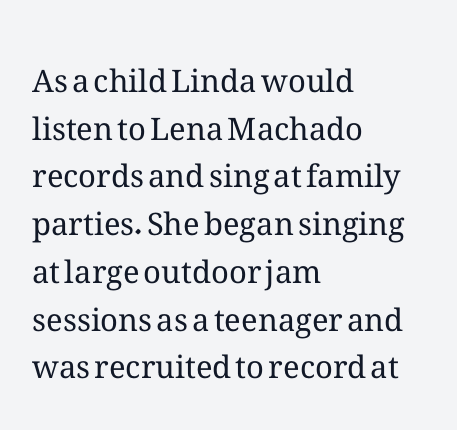
The image shows 31 px regular-weight type, upright; set left-aligned, normal line spacing (1.54x), normal letter spacing, not underlined; medium stroke contrast and a medium x-height.
